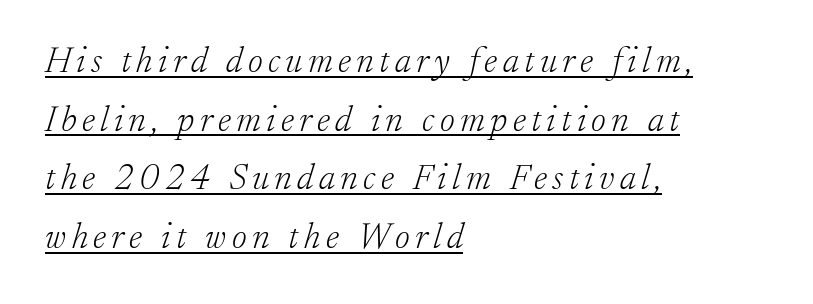
Visually the block forms a straight wall on the left and a jagged coastline on the right. This sample has the flowing, uneven cadence of proportional lettering. Heft: none added — not bold. To sum up the face: it has serifs.
